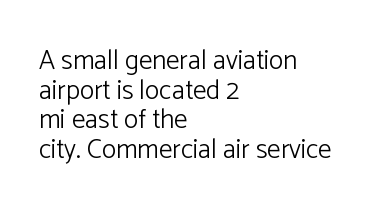
The foot of each line stays bare and open. A student would call this left alignment; a typographer would say flush left, rag right. Think standard paragraph weight, or any step lighter than that. The passage shown stacks its lines with hardly any gap. These lines keep a tight, regular rhythm from letter to letter.
